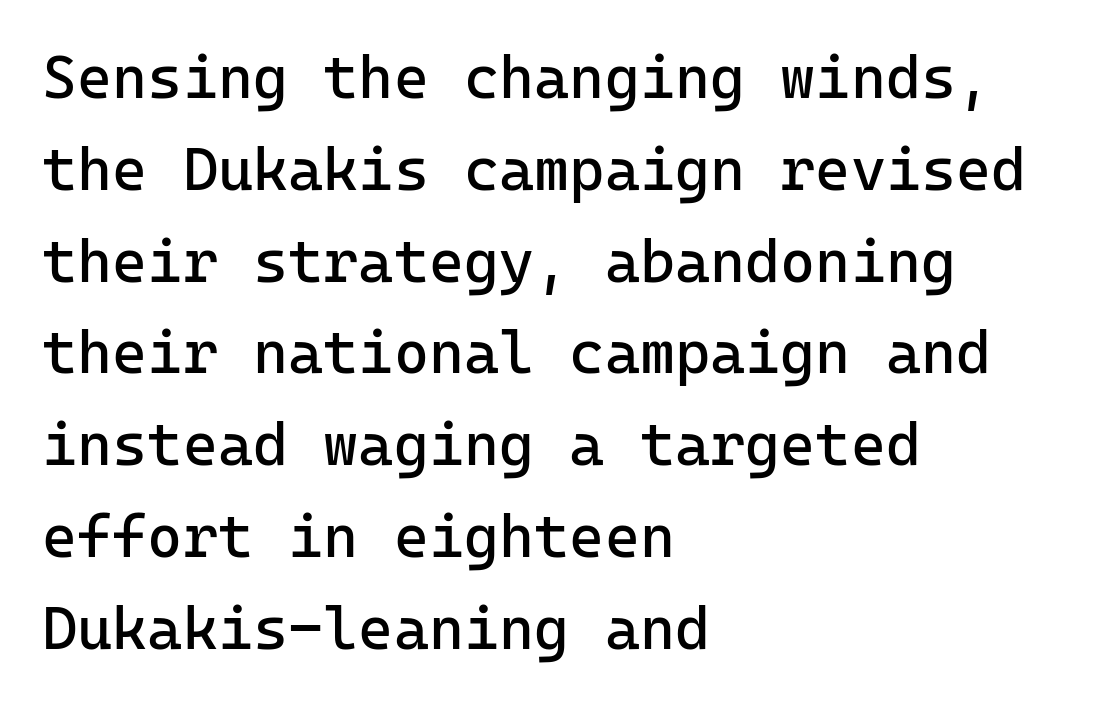
The image shows 60 px regular-weight sans-serif type, upright; set left-aligned, normal line spacing (1.53x), normal letter spacing, not underlined; low stroke contrast and a medium x-height.
